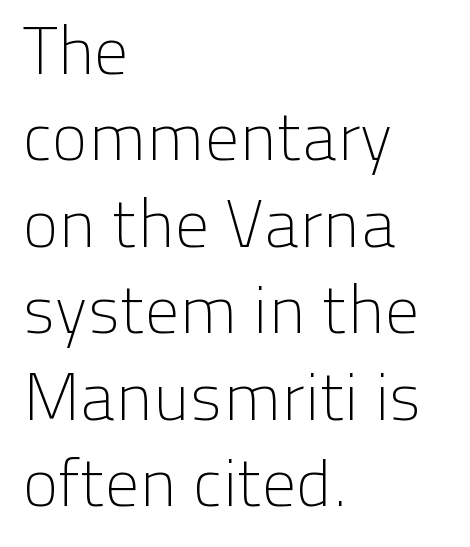
The image shows 67 px light sans-serif type, upright; set left-aligned, normal line spacing (1.29x), normal letter spacing, not underlined; low stroke contrast and a medium x-height.
